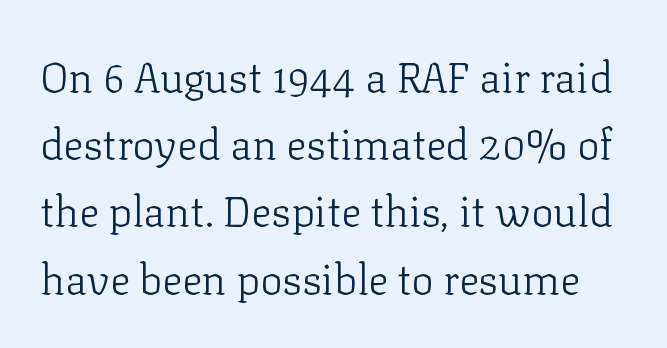
Q: Is the text bold? A: No.
Q: Is the text italic (slanted)? A: No, it is upright.
Q: Is the typeface a serif or a sans-serif typeface? A: Serif.
Q: Is the text underlined? A: No.
Q: Is the spacing between letters normal or unusually wide? A: Normal.
Q: Is the spacing between lines tight, normal or loose? A: Normal.
Q: Width (condensed, normal, or wide)? A: Normal.
Q: Stroke contrast? A: Low.
Q: x-height? A: Medium.
Q: Monospaced? A: No.
